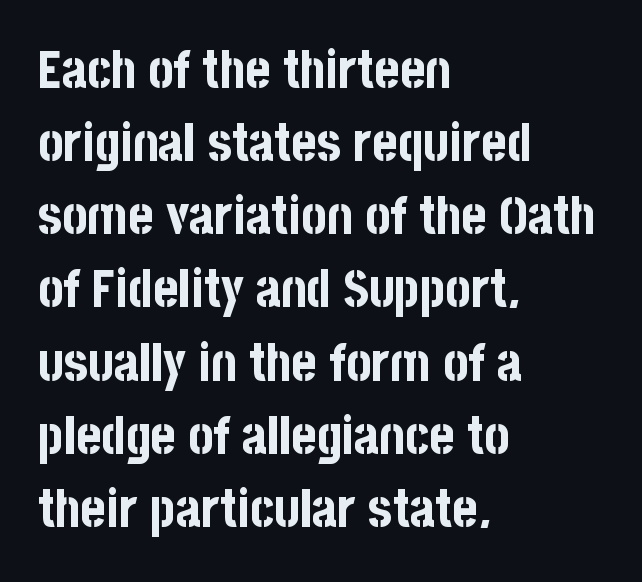
The image shows 53 px bold, condensed sans-serif type, upright; set left-aligned, normal line spacing (1.38x), normal letter spacing, not underlined; low stroke contrast and a large x-height.
